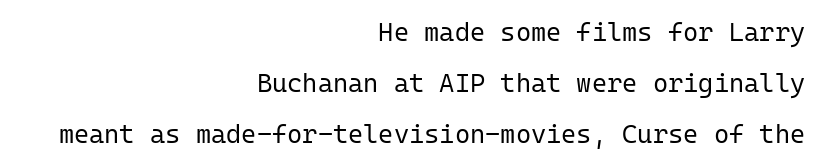
Q: Is the text bold? A: No.
Q: Is the text italic (slanted)? A: No, it is upright.
Q: Is the text underlined? A: No.
Q: How is the paragraph aligned? A: Right-aligned.
Q: Is the spacing between letters normal or unusually wide? A: Normal.
Q: Is the spacing between lines tight, normal or loose? A: Loose.
